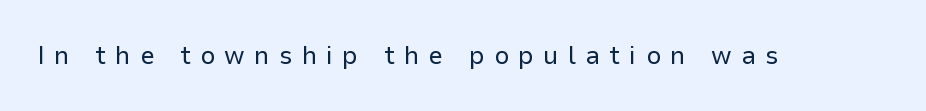
The image shows 26 px text type, upright; set unusually wide letter spacing (+0.36 em), not underlined.
